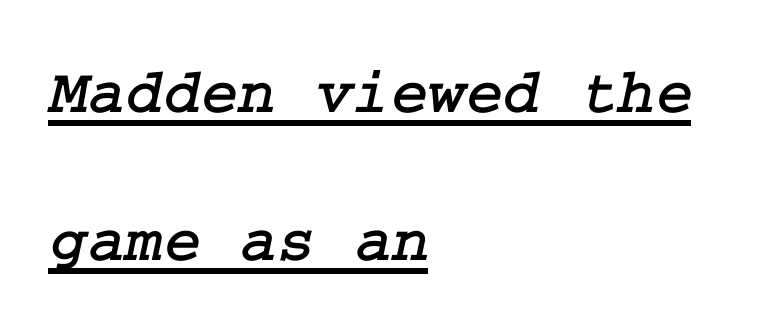
The line texture is even and compact thanks to regular tracking. Vertically, the passage feels expansive, rows floating well apart. Caption: lettering with a line underneath. The designer went with a serif here, giving each stem small feet. The ragged edge is on the right, which tells us the setting is flush left.
